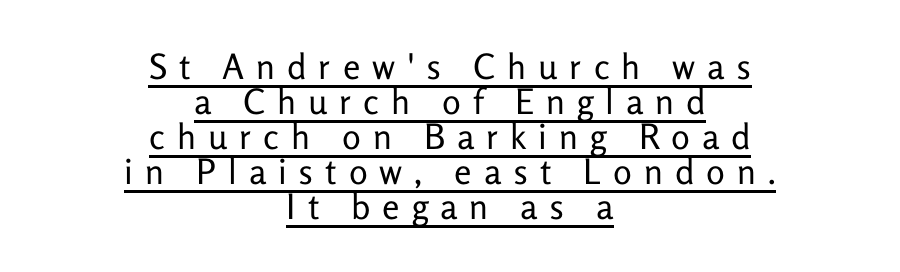
The image shows 35 px regular-weight sans-serif type, upright; set centered, tight line spacing (1.0x), unusually wide letter spacing (+0.34 em), underlined; low stroke contrast and a medium x-height.
